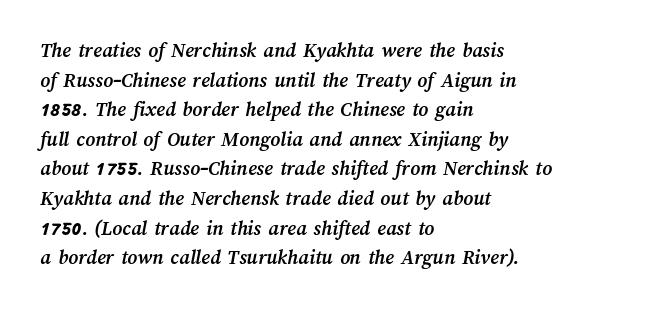
This sample uses plain, unmodified letter spacing. Plain, unruled lines of type. Notice how the passage keeps a crisp vertical edge on the left only. The line-height multiplier appears to be the usual default. You'd pick this weight for a headline — it's a proper bold.
